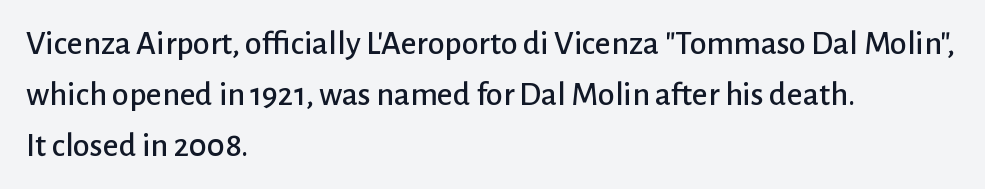
The image shows 34 px sans-serif type, upright; set left-aligned, normal line spacing (1.5x), normal letter spacing, not underlined; low stroke contrast and a medium x-height.
